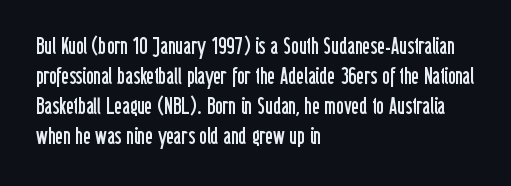
The image shows 23 px text type, upright; set left-aligned, normal line spacing (1.3x), normal letter spacing, not underlined.
